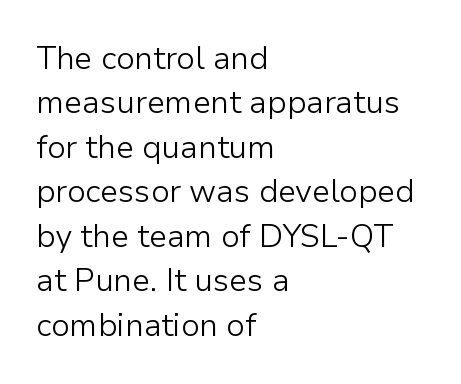
Q: Is the text bold? A: No.
Q: Is the text italic (slanted)? A: No, it is upright.
Q: Is the typeface a serif or a sans-serif typeface? A: Sans-serif.
Q: Is the text underlined? A: No.
Q: How is the paragraph aligned? A: Left-aligned.
Q: Is the spacing between letters normal or unusually wide? A: Normal.
Q: Is the spacing between lines tight, normal or loose? A: Normal.
Q: Width (condensed, normal, or wide)? A: Normal.
Q: Stroke contrast? A: Low.
Q: x-height? A: Medium.
Q: Monospaced? A: No.
